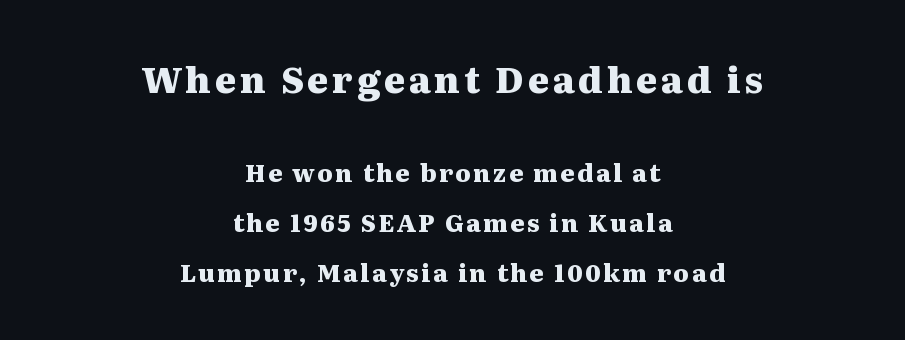
Unlike italic type, these characters show no tilt at all. Does the bottom block carry the larger type? No, the top block does. Is this a fixed-width face? No — the glyphs have proportional, varying widths. These lines stand farther apart than default settings would place them.
